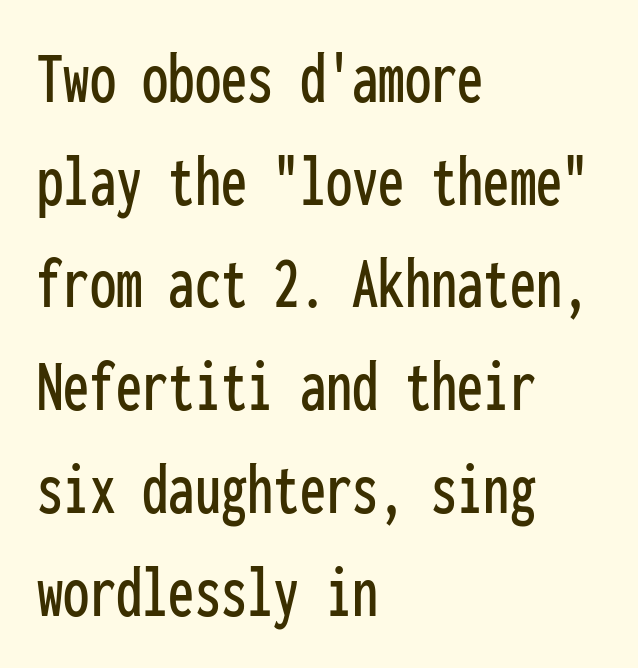
The ragged edge is on the right, which tells us the setting is flush left. Unlike italic type, these characters show no tilt at all. Looks like terminal output: every glyph gets an equal slot. Glance below the letters and you will spot only blank space. Is the letter spacing exaggerated? No — it looks like the ordinary default. Evenly set lines give the paragraph a standard silhouette.
